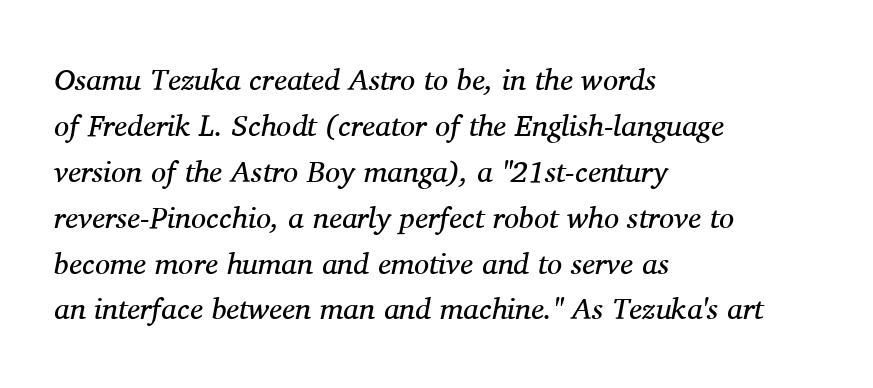
The image shows 30 px regular-weight serif type, italic (leaning right); set left-aligned, normal line spacing (1.53x), normal letter spacing, not underlined; medium stroke contrast and a medium x-height.
